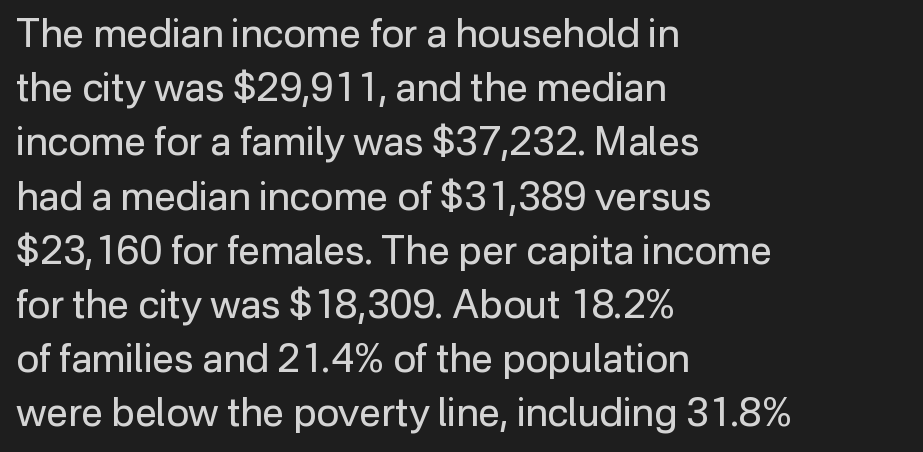
The font is comparable to plain body text, perhaps lighter. The baseline area is clear. Observe the absence of serifs on each vertical stroke in this sample. Think of a printed novel: that variable character pitch is what you see here. The axis of the letterforms is exactly vertical. Every row of glyphs begins at an identical x-position on the left.
